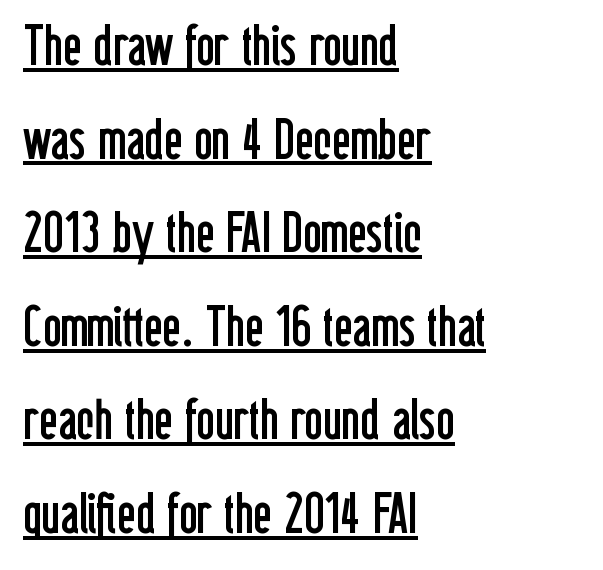
{"serif": "no", "italic": "no", "bold": "no", "weight": "regular", "width": "condensed", "stroke_contrast": "low", "x_height": "medium", "monospaced": "no", "underline": "yes", "align": "left", "line_spacing": "normal", "line_spacing_ratio": 1.67, "letter_spacing": "normal", "letter_spacing_em": 0.0, "glyph_px": 56}
